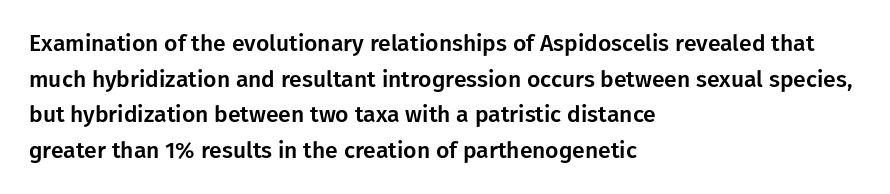
Q: Is the text italic (slanted)? A: No, it is upright.
Q: Is the text underlined? A: No.
Q: How is the paragraph aligned? A: Left-aligned.
Q: Is the spacing between letters normal or unusually wide? A: Normal.
Q: Is the spacing between lines tight, normal or loose? A: Normal.
